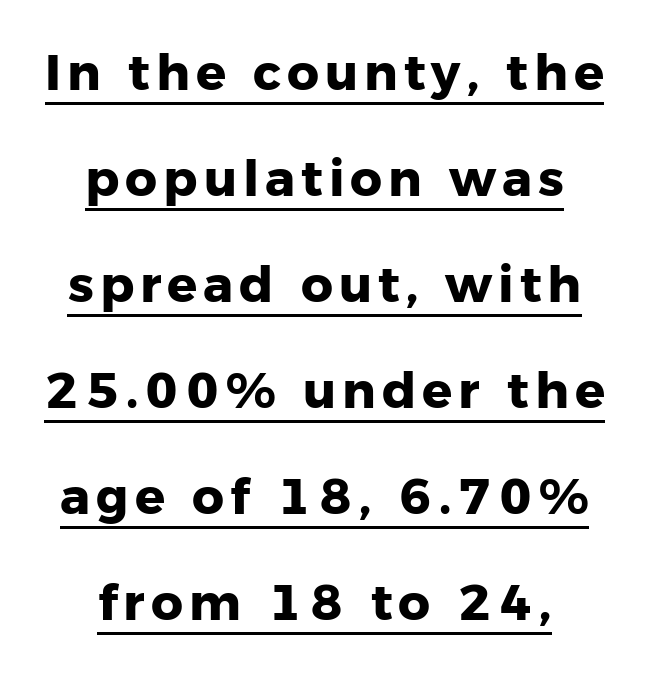
{"serif": "no", "italic": "no", "bold": "yes", "weight": "heavy", "width": "normal", "stroke_contrast": "low", "x_height": "medium", "monospaced": "no", "underline": "yes", "align": "center", "line_spacing": "loose", "line_spacing_ratio": 2.12, "glyph_px": 50}
